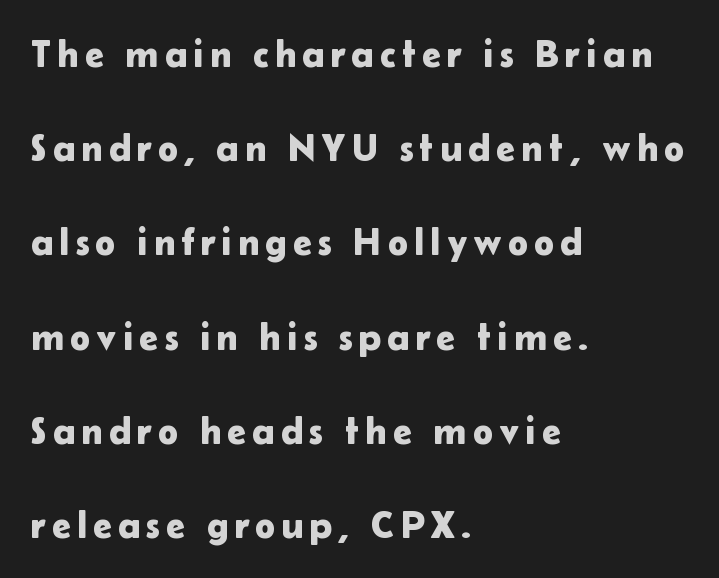
The image shows 38 px sans-serif type, upright; set left-aligned, loose line spacing (2.48x), not underlined; low stroke contrast and a medium x-height.
